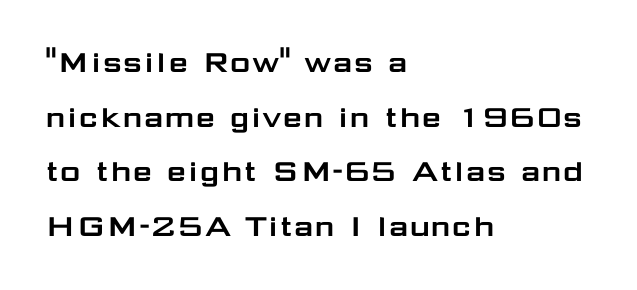
Q: Is the text italic (slanted)? A: No, it is upright.
Q: Is the typeface a serif or a sans-serif typeface? A: Sans-serif.
Q: Is the text underlined? A: No.
Q: How is the paragraph aligned? A: Left-aligned.
Q: Is the spacing between letters normal or unusually wide? A: Normal.
Q: Is the spacing between lines tight, normal or loose? A: Normal.
Q: Width (condensed, normal, or wide)? A: Wide.
Q: Stroke contrast? A: Low.
Q: x-height? A: Medium.
Q: Monospaced? A: No.
